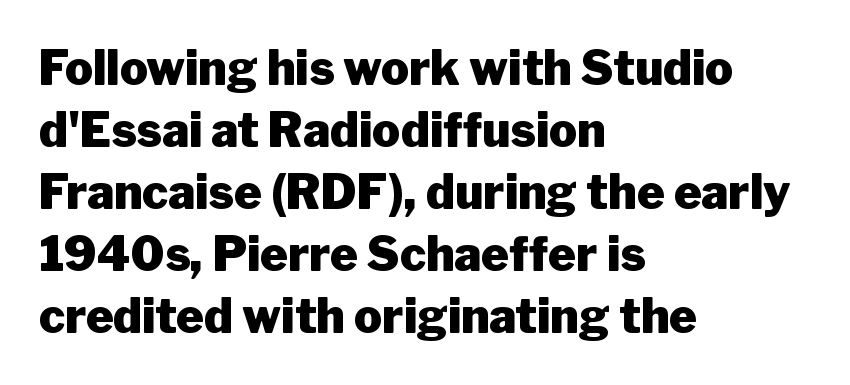
Check under the words: just untouched page. All the whitespace from short lines collects on the right. Words appear dense and cohesive because spacing is normal. The lettering stays uniformly vertical, giving the passage a roman look. One glance says typical: line gaps are just what's usual.
